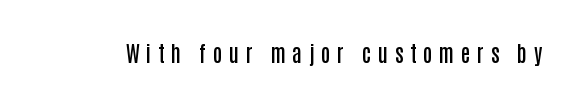
Q: Is the text bold? A: Semi-bold.
Q: Is the text italic (slanted)? A: No, it is upright.
Q: Is the text underlined? A: No.
Q: Is the spacing between letters normal or unusually wide? A: Unusually wide.
